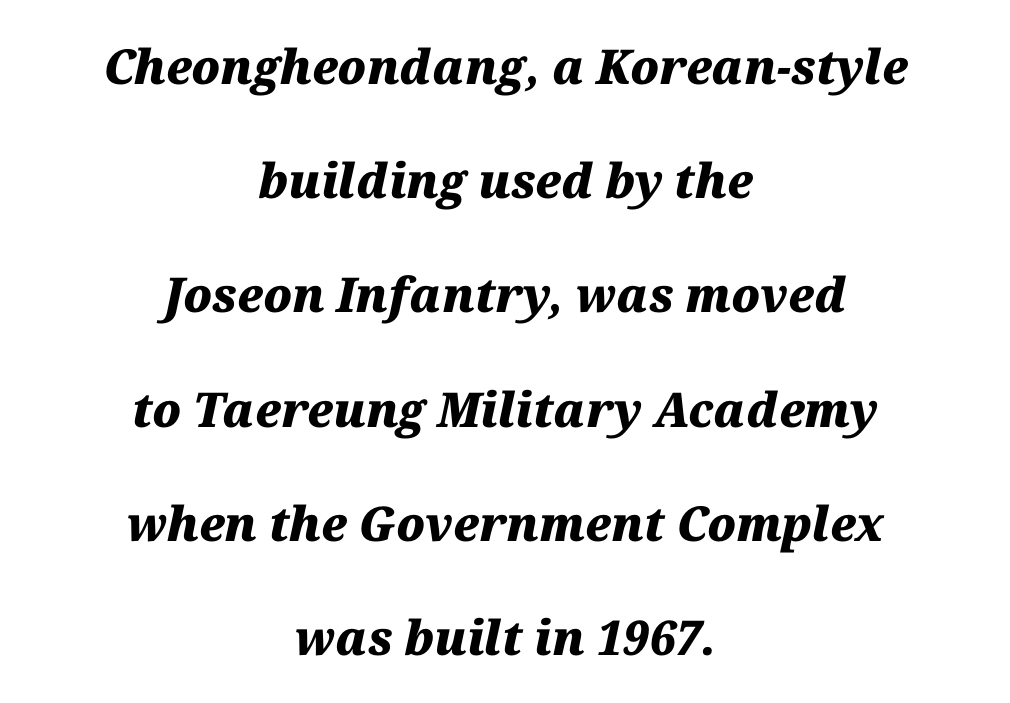
Q: Is the text bold? A: Yes.
Q: Is the text italic (slanted)? A: Yes, it leans right by about 12 degrees.
Q: Is the text underlined? A: No.
Q: How is the paragraph aligned? A: Centered.
Q: Is the spacing between letters normal or unusually wide? A: Normal.
Q: Is the spacing between lines tight, normal or loose? A: Loose.
Q: Width (condensed, normal, or wide)? A: Normal.
Q: Stroke contrast? A: Medium.
Q: x-height? A: Medium.
Q: Monospaced? A: No.
